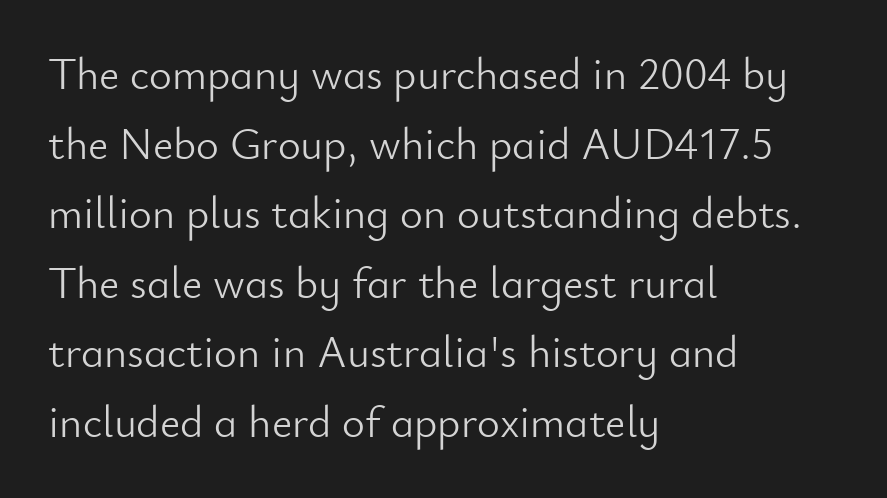
{"serif": "no", "italic": "no", "bold": "no", "weight": "light", "width": "normal", "stroke_contrast": "low", "x_height": "small", "monospaced": "no", "underline": "no", "align": "left", "line_spacing": "normal", "line_spacing_ratio": 1.58, "letter_spacing": "normal", "letter_spacing_em": 0.0, "glyph_px": 44}
